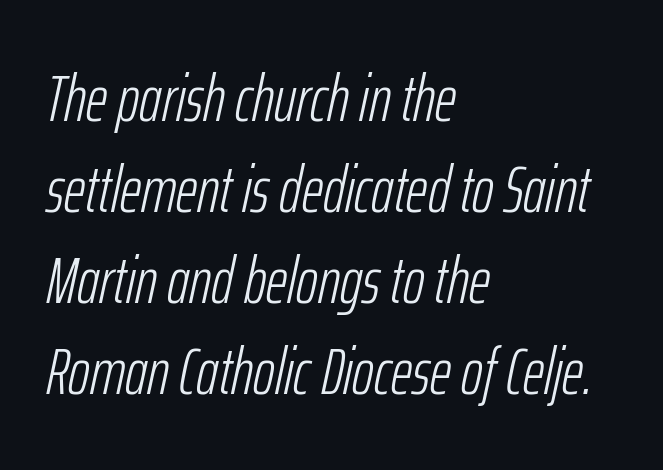
The image shows 66 px light, condensed type, italic (leaning right); set left-aligned, normal line spacing (1.38x), normal letter spacing, not underlined; low stroke contrast and a medium x-height.
